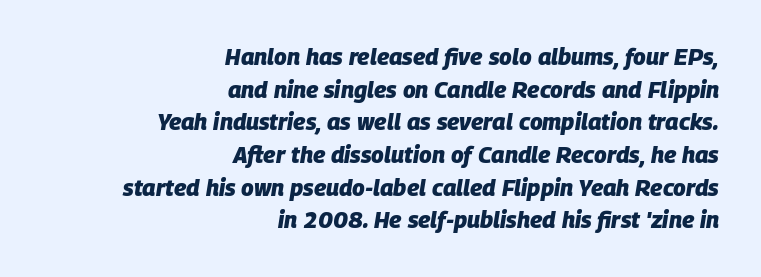
If you measured baseline to baseline, you'd find a middling distance. Caption: multi-line text, flush right, ragged left. The lettering tilts uniformly, giving the passage an italic look. The string is rendered with underlining switched off. How are the letters spaced? Ordinarily, with no added tracking.
